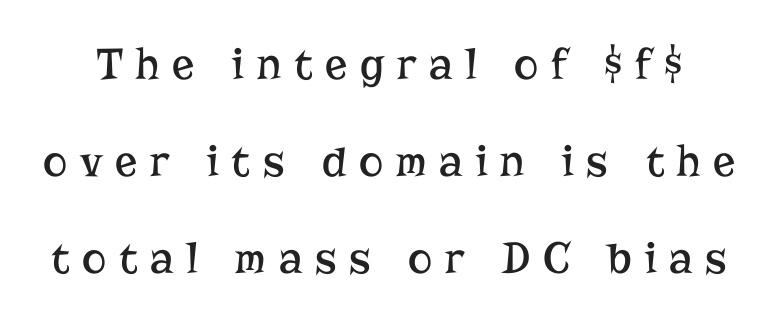
The image shows 46 px regular-weight serif type, upright; set loose line spacing (2.11x), unusually wide letter spacing (+0.28 em), not underlined; low stroke contrast and a medium x-height.
